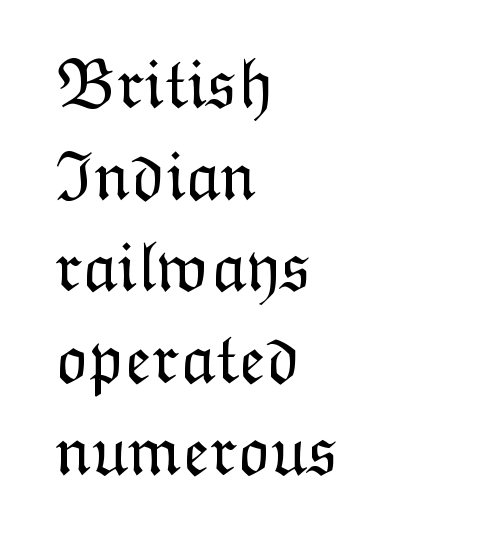
{"italic": "no", "bold": "no", "weight": "light", "width": "normal", "stroke_contrast": "low", "x_height": "medium", "monospaced": "no", "underline": "no", "align": "left", "line_spacing": "normal", "line_spacing_ratio": 1.31, "letter_spacing": "normal", "letter_spacing_em": 0.0, "glyph_px": 70}
